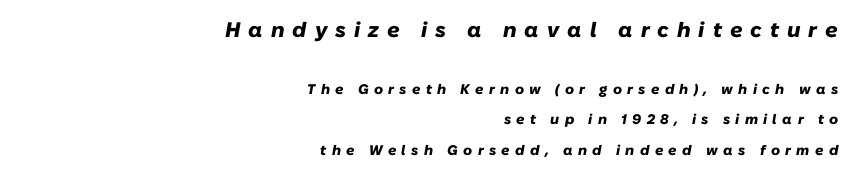
Pretty heavy lettering here — definitely bold. Is the block centered? No — it sits flush against the right margin. Does the leading feel generous? Absolutely, it's lavish. The foot of each line stays bare and open. Style check: oblique.
